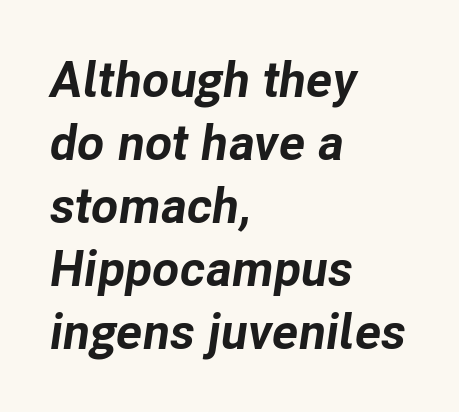
Q: Is the text bold? A: Yes.
Q: Is the text italic (slanted)? A: Yes, it leans right by about 8 degrees.
Q: Is the text underlined? A: No.
Q: How is the paragraph aligned? A: Left-aligned.
Q: Is the spacing between letters normal or unusually wide? A: Normal.
Q: Is the spacing between lines tight, normal or loose? A: Normal.
Q: Width (condensed, normal, or wide)? A: Normal.
Q: Stroke contrast? A: Low.
Q: x-height? A: Medium.
Q: Monospaced? A: No.
